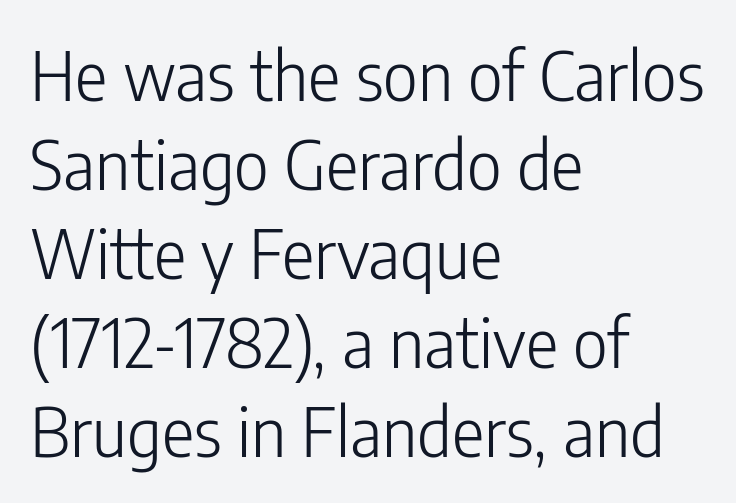
Do the letters lean? They stand straight. Left-aligned paragraph, ragged on the right. Clear beneath every line of the passage. Each new line begins a customary step beneath the previous one.
